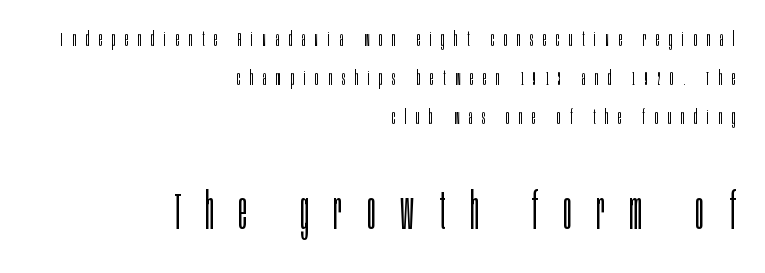
{"serif": "no", "italic": "no", "bold": "no", "weight": "light", "width": "condensed", "stroke_contrast": "low", "x_height": "large", "monospaced": "no", "underline": "no", "align": "right", "line_spacing": "loose", "line_spacing_ratio": 1.96, "letter_spacing": "wide", "letter_spacing_em": 0.49, "larger_block": "second", "size_ratio": 2.55, "glyph_px": 51}
